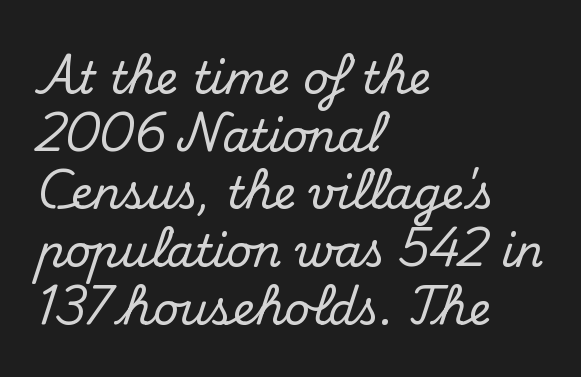
Whoever set this chose a conventional vertical rhythm. I'd call this a serif setting — the letters wear small feet. The strip under each line holds only bare page. Does the copy run flush right? No — it runs flush left. Honestly, the letter spacing is just normal — you wouldn't notice it. The rendering uses natural spacing where letterforms have individual widths.
